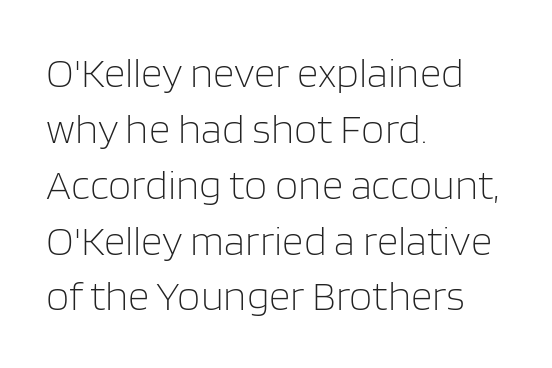
The image shows 42 px light sans-serif type, upright; set left-aligned, normal line spacing (1.33x), normal letter spacing, not underlined; low stroke contrast and a large x-height.
